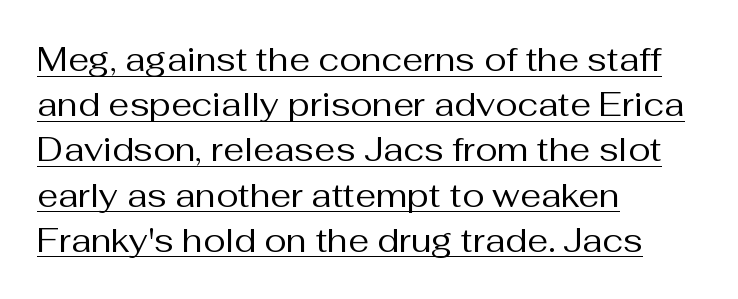
Q: Is the text bold? A: No.
Q: Is the text italic (slanted)? A: No, it is upright.
Q: Is the typeface a serif or a sans-serif typeface? A: Sans-serif.
Q: Is the text underlined? A: Yes.
Q: How is the paragraph aligned? A: Left-aligned.
Q: Is the spacing between letters normal or unusually wide? A: Normal.
Q: Is the spacing between lines tight, normal or loose? A: Normal.
Q: Width (condensed, normal, or wide)? A: Normal.
Q: Stroke contrast? A: Medium.
Q: x-height? A: Medium.
Q: Monospaced? A: No.
